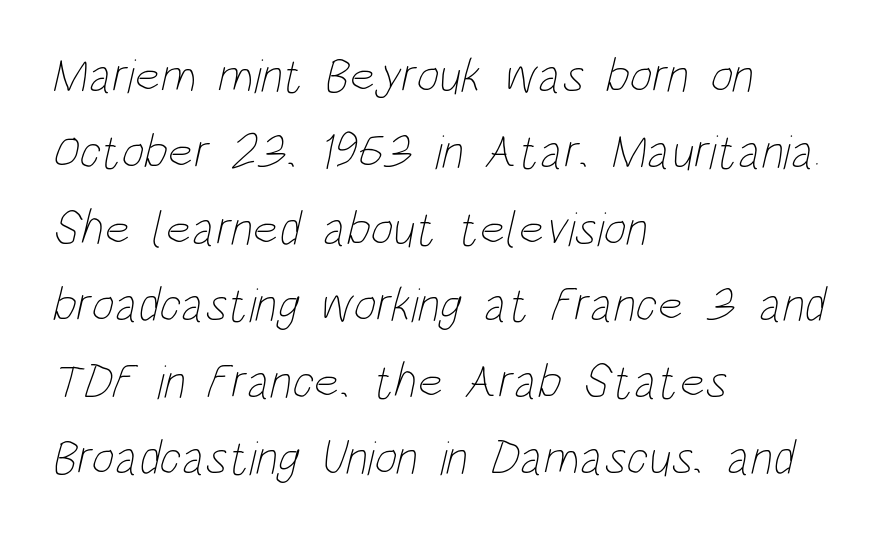
The line texture is even and compact thanks to regular tracking. Left-aligned paragraph, ragged on the right. Only glyphs here, with clear space below each row. This sample keeps an unexceptional amount of space between lines. The letters advance in unequal steps, a hallmark of proportional type. Stems and bowls with no extra thickness — not bold.
